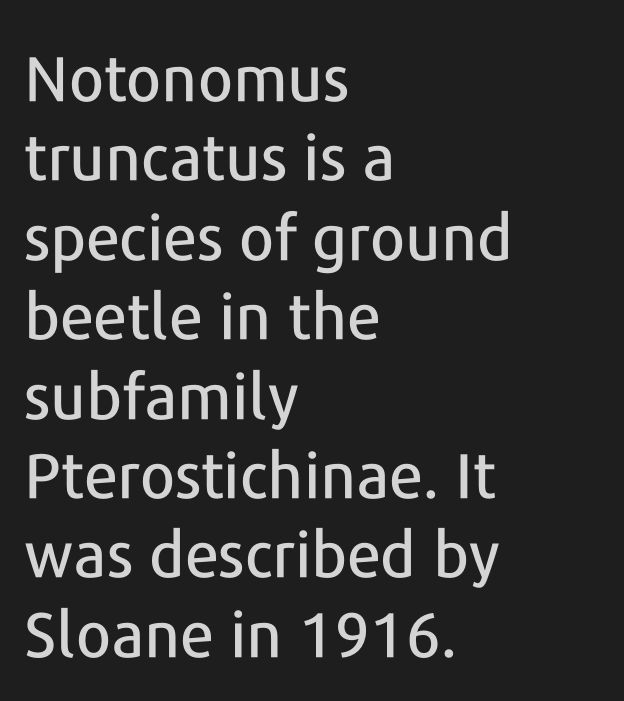
Descenders hang freely into open space. What kind of face is this? One without serifs — a sans. Upright lettering throughout. Letter spacing: default.
